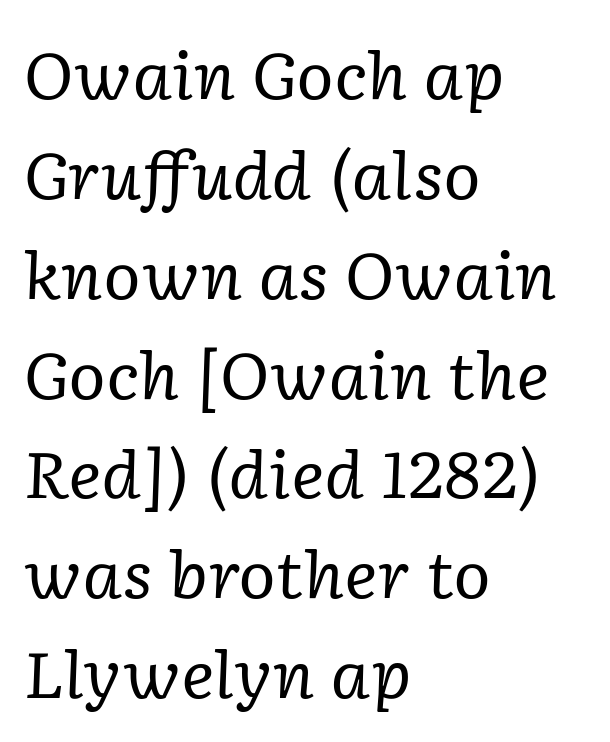
Think of a printed novel: that variable character pitch is what you see here. The passage shown is not underscored anywhere. Horizontally, the lines are justified to the leading edge only. Caption: standard tracking, unaltered. The vertical gap from one line to the next is medium. Caption: face not bold, strokes unweighted.
